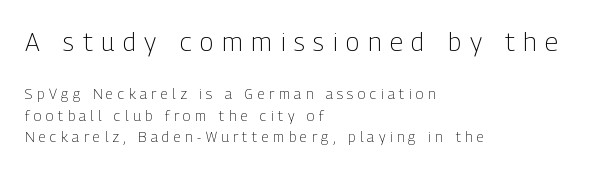
Any mark beneath the type? The region is blank. The font's upright variant was chosen for this text. Line starts are locked; line ends wander. What's the leading like? Ordinary, nothing unusual. These two chunks differ in scale, with the top chunk taking the larger measure.
